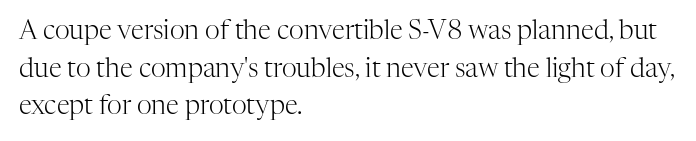
Q: Is the text bold? A: No.
Q: Is the text italic (slanted)? A: No, it is upright.
Q: Is the text underlined? A: No.
Q: How is the paragraph aligned? A: Left-aligned.
Q: Is the spacing between letters normal or unusually wide? A: Normal.
Q: Is the spacing between lines tight, normal or loose? A: Normal.
